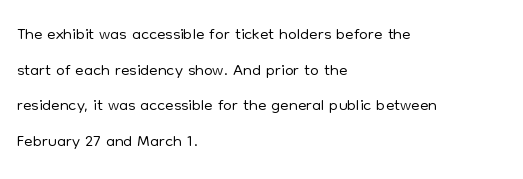
{"italic": "no", "bold": "no", "underline": "no", "align": "left", "line_spacing": "normal", "line_spacing_ratio": 1.43, "letter_spacing": "normal", "letter_spacing_em": 0.0, "glyph_px": 25}
